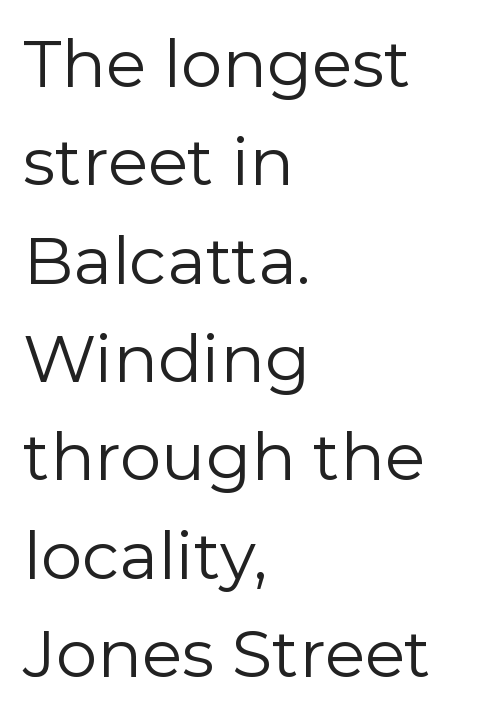
Q: Is the text bold? A: No.
Q: Is the text italic (slanted)? A: No, it is upright.
Q: Is the typeface a serif or a sans-serif typeface? A: Sans-serif.
Q: Is the text underlined? A: No.
Q: How is the paragraph aligned? A: Left-aligned.
Q: Is the spacing between letters normal or unusually wide? A: Normal.
Q: Is the spacing between lines tight, normal or loose? A: Normal.
Q: Width (condensed, normal, or wide)? A: Normal.
Q: x-height? A: Medium.
Q: Monospaced? A: No.
